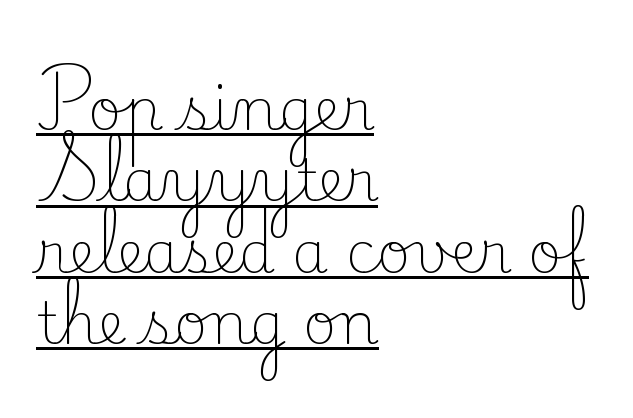
Are there feet on the stems? There are — it's a serif. In CSS terms this would be text-align: left. The cut favours lightness, reaching ordinary text weight at its darkest. The gaps between neighbouring characters are ordinary and unremarkable. Does the lettering tilt? It doesn't — this is upright. Character widths vary here, with narrow letters taking less room than wide ones.
